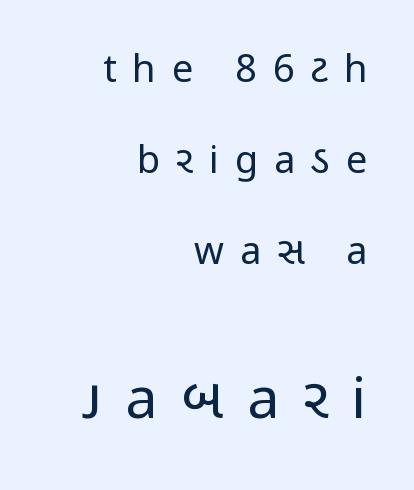
The image shows 57 px regular-weight, condensed sans-serif type, upright; set right-aligned, loose line spacing (2.4x), unusually wide letter spacing (+0.42 em), not underlined; the second (bottom) block is 1.5x larger; low stroke contrast and a medium x-height.
